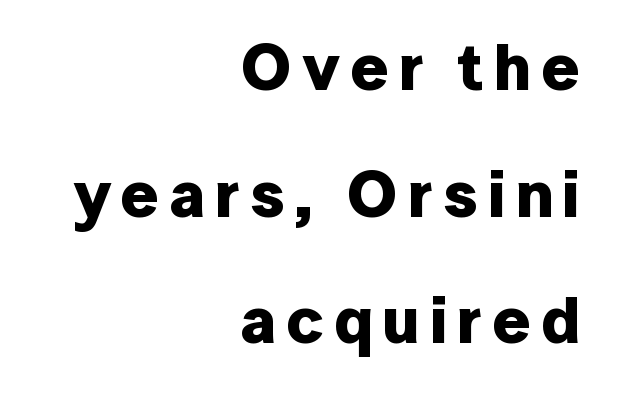
The image shows 66 px bold sans-serif type, upright; set right-aligned, loose line spacing (1.92x), not underlined; low stroke contrast and a medium x-height.
